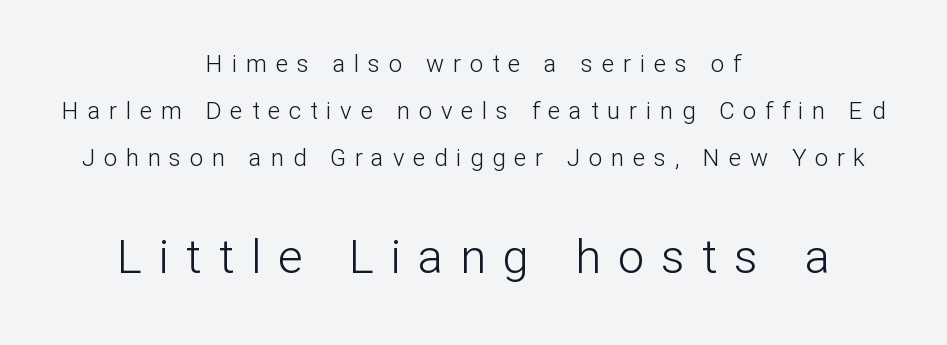
{"serif": "no", "italic": "no", "bold": "no", "weight": "light", "width": "normal", "stroke_contrast": "low", "x_height": "medium", "monospaced": "no", "underline": "no", "align": "center", "line_spacing": "loose", "line_spacing_ratio": 1.96, "letter_spacing": "wide", "letter_spacing_em": 0.36, "larger_block": "second", "size_ratio": 1.96, "glyph_px": 47}
